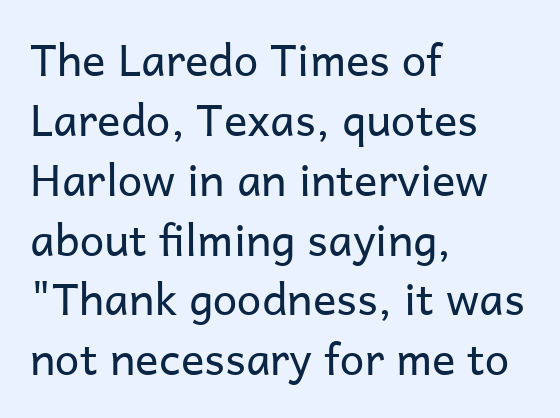
The image shows 44 px regular-weight sans-serif type, upright; set left-aligned, normal line spacing (1.36x), normal letter spacing, not underlined; low stroke contrast and a medium x-height.
